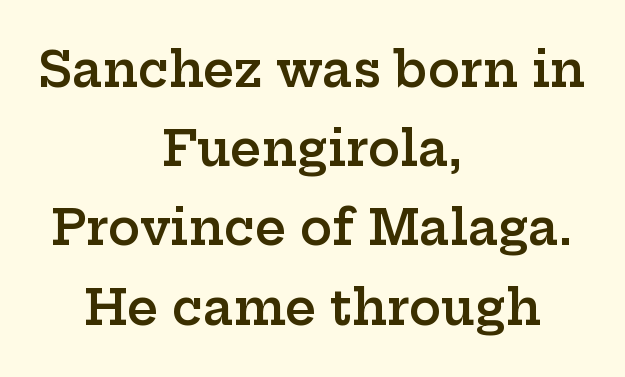
{"serif": "yes", "italic": "no", "bold": "semi", "weight": "semibold", "width": "wide", "stroke_contrast": "low", "x_height": "medium", "monospaced": "no", "underline": "no", "align": "center", "line_spacing": "normal", "line_spacing_ratio": 1.65, "letter_spacing": "normal", "letter_spacing_em": 0.0, "glyph_px": 48}
